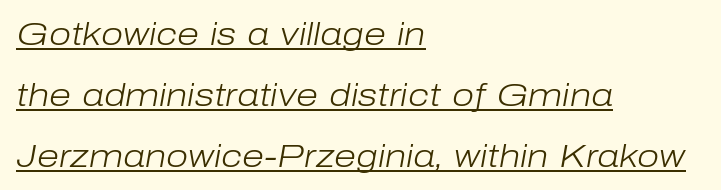
Q: Is the text bold? A: No.
Q: Is the text italic (slanted)? A: Yes, it leans right by about 10 degrees.
Q: Is the text underlined? A: Yes.
Q: How is the paragraph aligned? A: Left-aligned.
Q: Is the spacing between letters normal or unusually wide? A: Normal.
Q: Is the spacing between lines tight, normal or loose? A: Loose.
Q: Width (condensed, normal, or wide)? A: Normal.
Q: Stroke contrast? A: Low.
Q: x-height? A: Medium.
Q: Monospaced? A: No.
